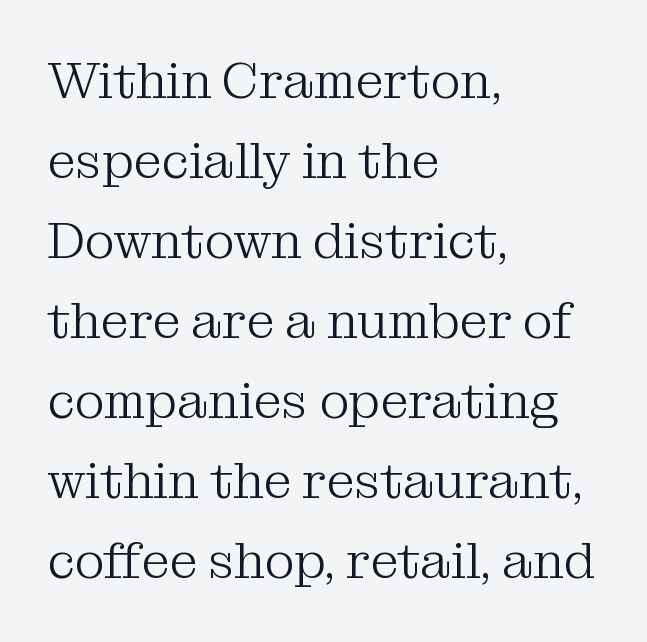
{"serif": "yes", "italic": "no", "bold": "no", "weight": "light", "width": "normal", "stroke_contrast": "medium", "x_height": "medium", "monospaced": "no", "underline": "no", "align": "left", "line_spacing": "normal", "line_spacing_ratio": 1.57, "letter_spacing": "normal", "letter_spacing_em": 0.0, "glyph_px": 51}
